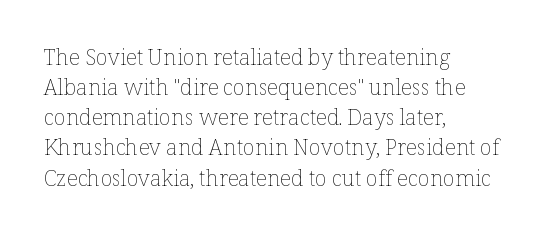
Q: Is the text bold? A: No.
Q: Is the text italic (slanted)? A: No, it is upright.
Q: Is the text underlined? A: No.
Q: How is the paragraph aligned? A: Left-aligned.
Q: Is the spacing between letters normal or unusually wide? A: Normal.
Q: Is the spacing between lines tight, normal or loose? A: Normal.
